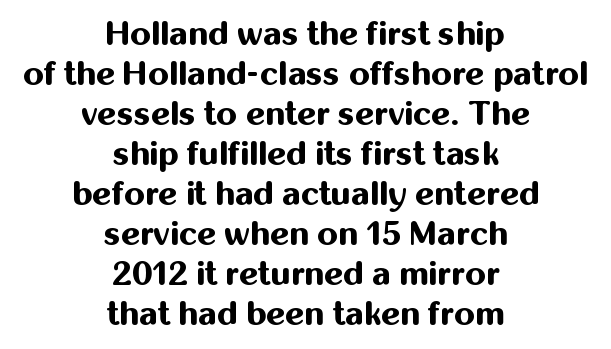
Do the characters align in a grid? No, the font is proportional. Serifs: no, the terminals of the letterforms are clean. Teacher's note: observe the equal gaps on both sides — that is centered alignment. Glance below the letters and you will spot only blank space. Heavy-handed strokes throughout: this text is bold. You can tell it's not italic because the verticals are truly vertical.
